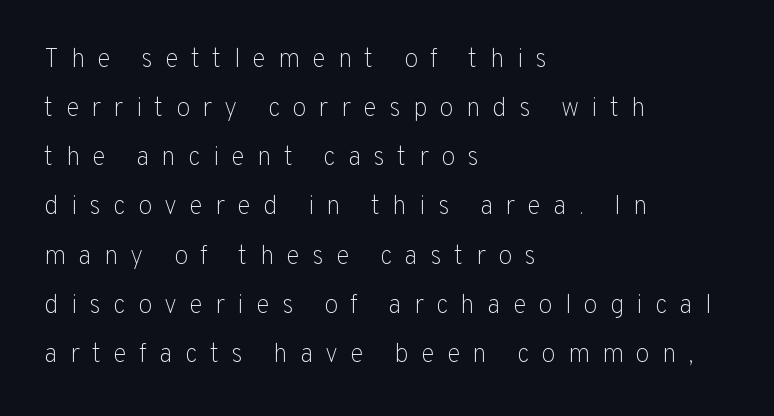
The letterforms stand isolated, each surrounded by extra space. Stroke thickness stays within the range of a standard reading face or lighter. Does the copy run flush right? No — it runs flush left. The space beneath each line is pristine and unruled.
